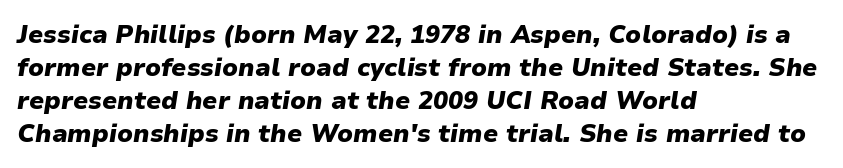
Q: Is the text bold? A: Yes.
Q: Is the text italic (slanted)? A: Yes, it leans right by about 9 degrees.
Q: Is the text underlined? A: No.
Q: How is the paragraph aligned? A: Left-aligned.
Q: Is the spacing between letters normal or unusually wide? A: Normal.
Q: Is the spacing between lines tight, normal or loose? A: Normal.
